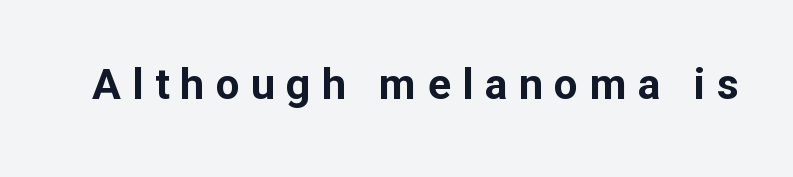
{"serif": "no", "italic": "no", "bold": "yes", "weight": "bold", "width": "normal", "stroke_contrast": "low", "x_height": "medium", "monospaced": "no", "underline": "no", "letter_spacing": "wide", "letter_spacing_em": 0.26, "glyph_px": 43}
